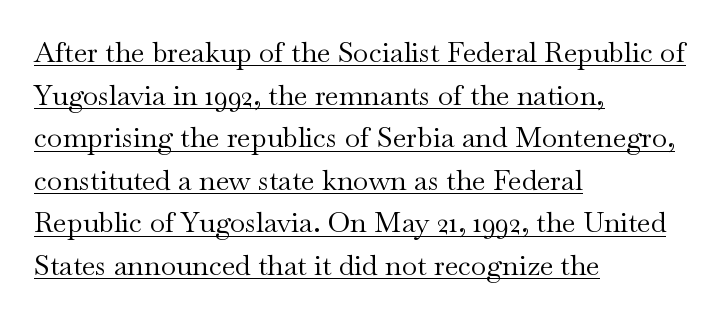
The rag falls on the right side of this text block. The characters are drawn with everyday or finer stroke widths. The rendering keeps characters at their native spacing. Posture: upright roman.
